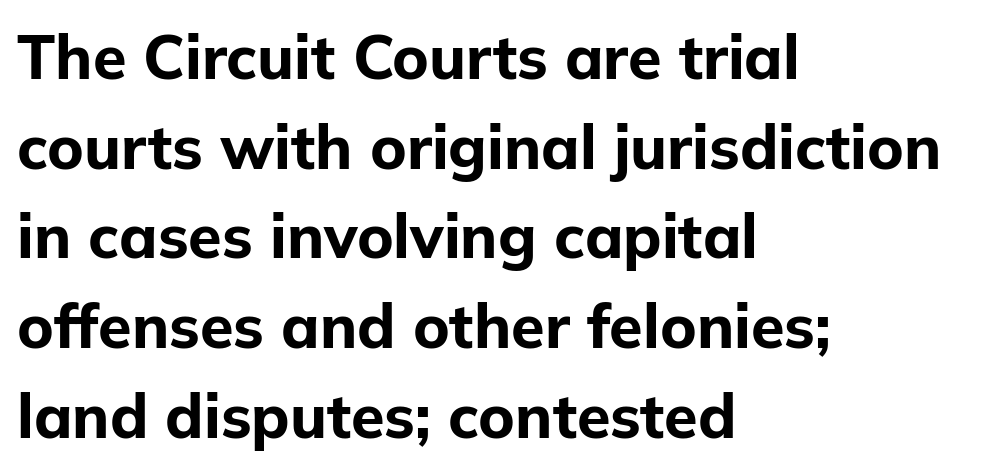
{"serif": "no", "italic": "no", "bold": "yes", "weight": "bold", "width": "normal", "stroke_contrast": "low", "x_height": "medium", "monospaced": "no", "underline": "no", "align": "left", "line_spacing": "normal", "line_spacing_ratio": 1.47, "letter_spacing": "normal", "letter_spacing_em": 0.0, "glyph_px": 61}
